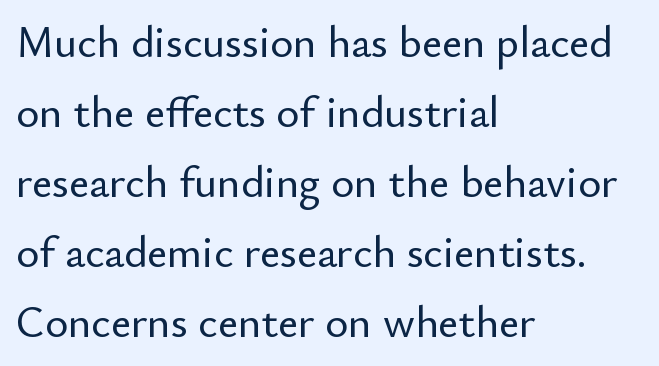
The image shows 44 px sans-serif type, upright; set left-aligned, normal line spacing (1.59x), normal letter spacing, not underlined; low stroke contrast and a small x-height.
